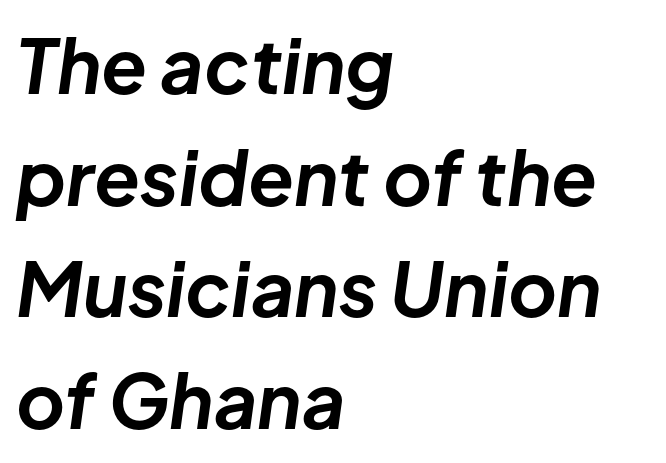
{"italic": "yes", "lean": "right", "slant_degrees": 8, "bold": "yes", "weight": "bold", "width": "normal", "stroke_contrast": "low", "x_height": "medium", "monospaced": "no", "underline": "no", "align": "left", "line_spacing": "normal", "line_spacing_ratio": 1.49, "letter_spacing": "normal", "letter_spacing_em": 0.0, "glyph_px": 75}
